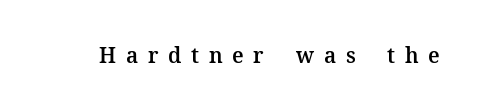
Q: Is the text italic (slanted)? A: No, it is upright.
Q: Is the text underlined? A: No.
Q: Is the spacing between letters normal or unusually wide? A: Unusually wide.
